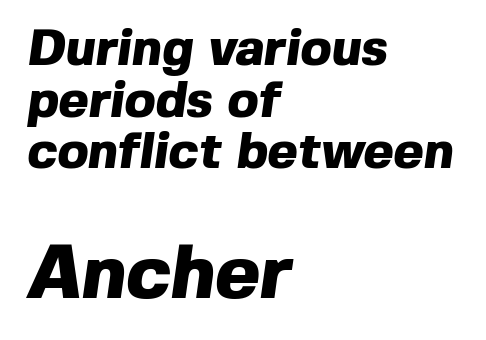
The image shows 76 px heavy sans-serif type; set left-aligned, tight line spacing (1.01x), normal letter spacing, not underlined; the second (bottom) block is 1.49x larger; a medium x-height.
